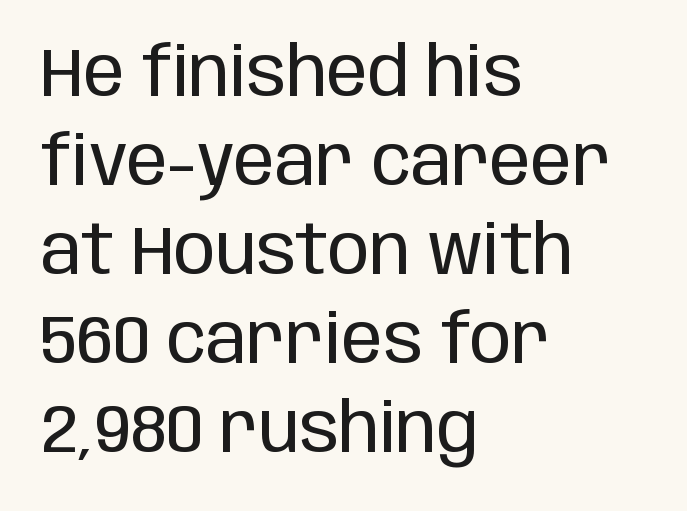
Upright lettering throughout. Heaviness? Minimal to ordinary, like unemphasized prose. No word sits above an underline. The type family on display is of the sans-serif kind. The letters advance in unequal steps, a hallmark of proportional type.
